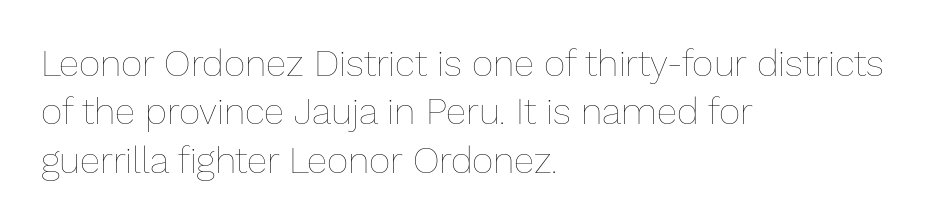
Students, observe: this is what conventionally led text looks like. These lines keep a tight, regular rhythm from letter to letter. Here the designer chose a conventional face with non-uniform glyph widths. The font's upright variant was chosen for this text. Stroke mass is kept to a normal reading level or below. The paragraph has a hard left edge and a soft right edge.
